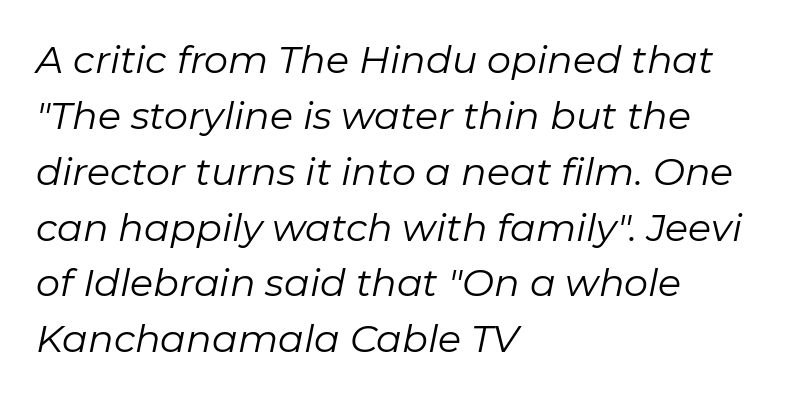
Q: Is the text bold? A: No.
Q: Is the text italic (slanted)? A: Yes, it leans right by about 11 degrees.
Q: Is the text underlined? A: No.
Q: How is the paragraph aligned? A: Left-aligned.
Q: Is the spacing between letters normal or unusually wide? A: Normal.
Q: Is the spacing between lines tight, normal or loose? A: Normal.
Q: Width (condensed, normal, or wide)? A: Normal.
Q: Stroke contrast? A: Low.
Q: x-height? A: Medium.
Q: Monospaced? A: No.
